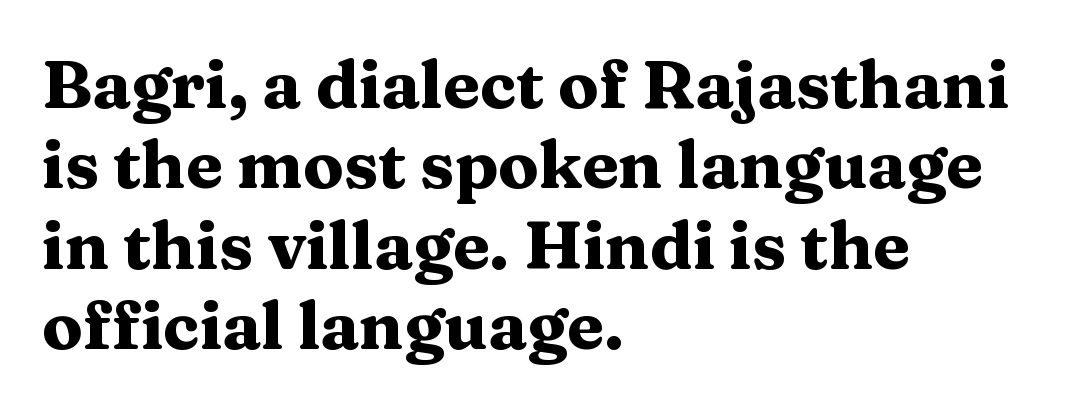
Strong, thick strokes mark this as bold type. The typeface chosen for these lines features serifs. The tracking reads as untouched default to a designer's eye. Any mark beneath the type? The region is blank.
